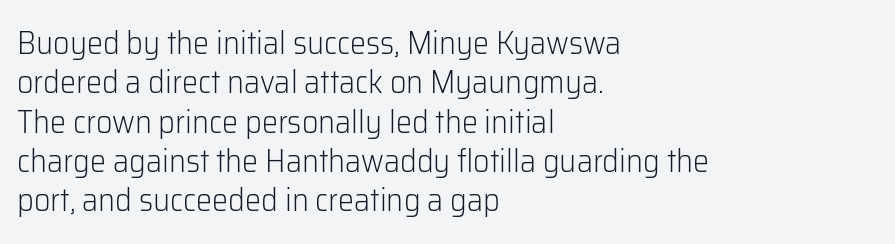
{"serif": "no", "italic": "no", "bold": "no", "weight": "light", "width": "normal", "stroke_contrast": "low", "x_height": "medium", "monospaced": "no", "underline": "no", "align": "left", "line_spacing_ratio": 1.23, "letter_spacing": "normal", "letter_spacing_em": 0.0, "glyph_px": 32}
